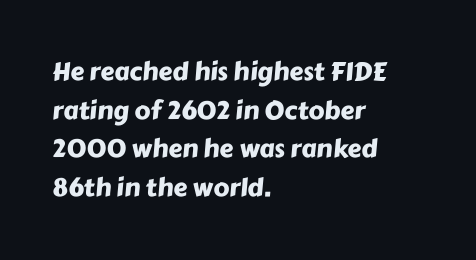
{"underline": "no", "align": "left", "line_spacing": "normal", "line_spacing_ratio": 1.55, "letter_spacing": "normal", "letter_spacing_em": 0.0, "glyph_px": 25}
